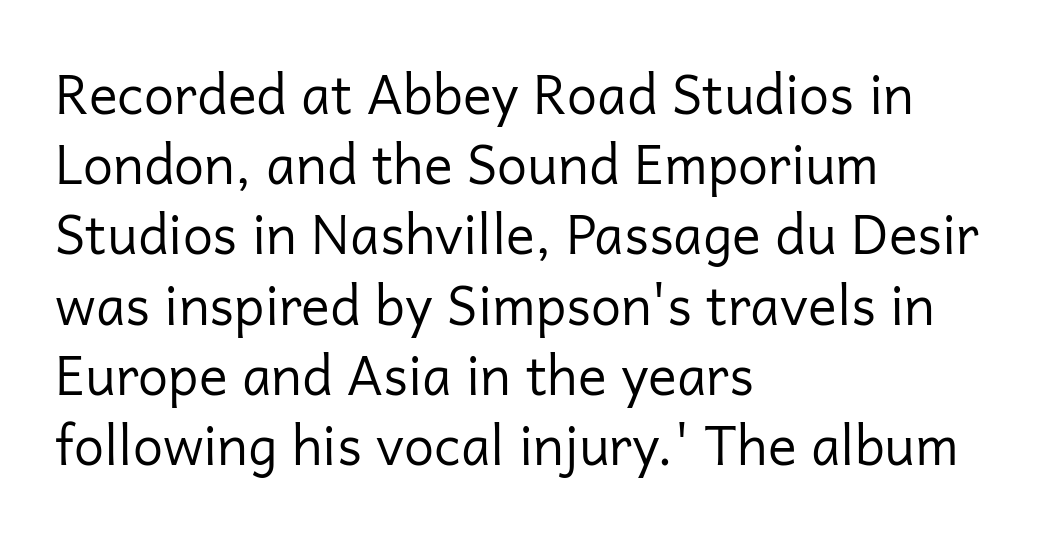
The image shows 54 px regular-weight sans-serif type, upright; set left-aligned, normal line spacing (1.3x), normal letter spacing, not underlined; low stroke contrast and a medium x-height.
